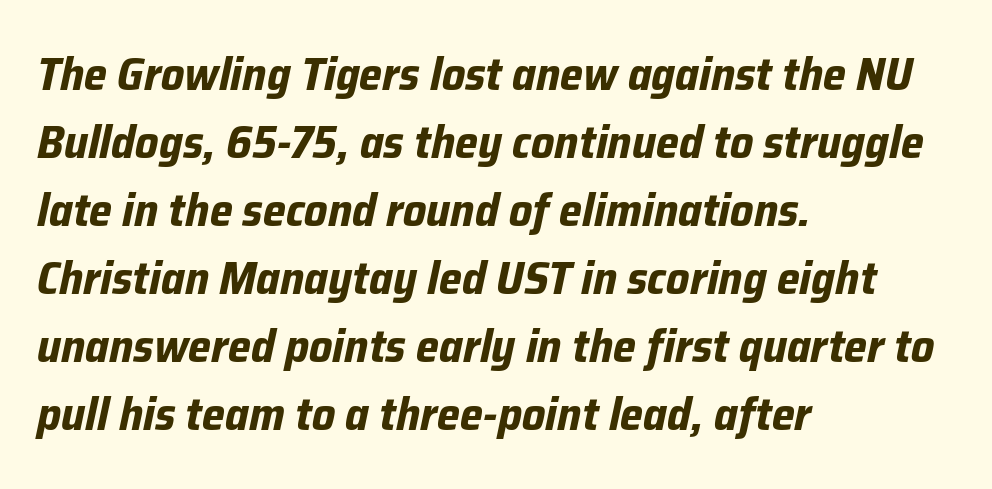
{"italic": "yes", "lean": "right", "slant_degrees": 12, "bold": "yes", "weight": "bold", "width": "normal", "stroke_contrast": "low", "x_height": "medium", "monospaced": "no", "underline": "no", "align": "left", "line_spacing": "normal", "line_spacing_ratio": 1.48, "letter_spacing": "normal", "letter_spacing_em": 0.0, "glyph_px": 46}
